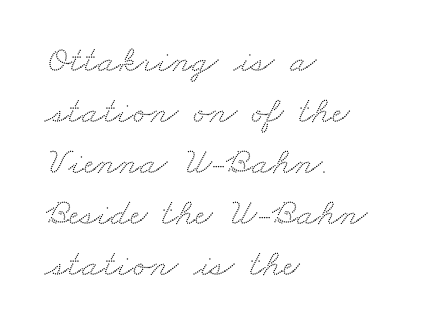
{"serif": "yes", "width": "wide", "stroke_contrast": "medium", "x_height": "small", "monospaced": "no", "underline": "no", "align": "left", "line_spacing": "normal", "line_spacing_ratio": 1.34, "letter_spacing": "normal", "letter_spacing_em": 0.0, "glyph_px": 38}
